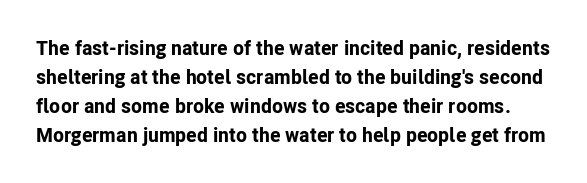
The image shows 20 px bold type, upright; set normal line spacing (1.45x), normal letter spacing, not underlined.
